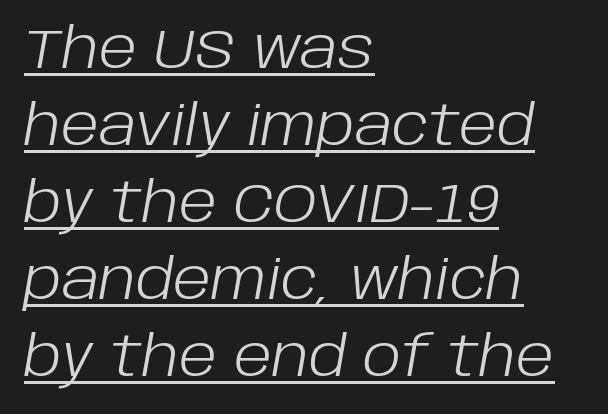
The image shows 55 px light type, italic (leaning right); set left-aligned, normal line spacing (1.4x), normal letter spacing, underlined; low stroke contrast and a large x-height.
